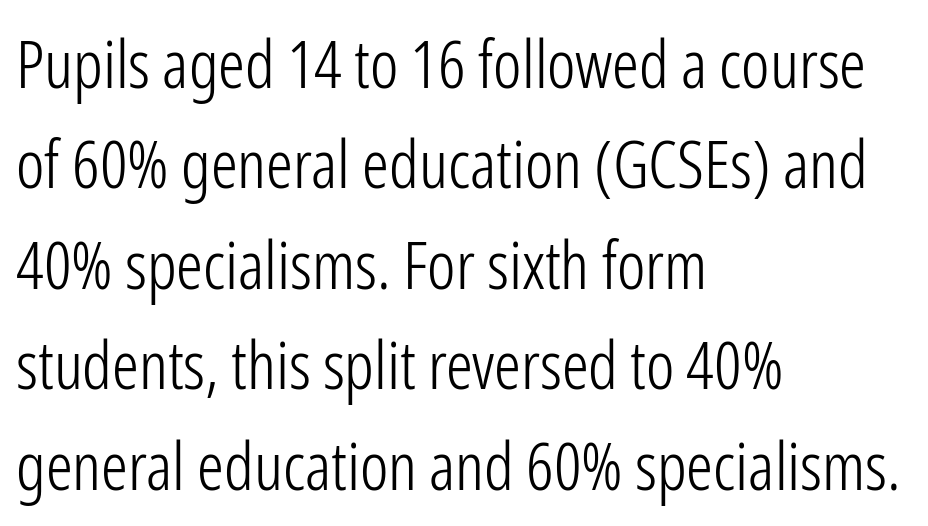
Q: Is the text bold? A: No.
Q: Is the text italic (slanted)? A: No, it is upright.
Q: Is the typeface a serif or a sans-serif typeface? A: Sans-serif.
Q: Is the text underlined? A: No.
Q: How is the paragraph aligned? A: Left-aligned.
Q: Is the spacing between letters normal or unusually wide? A: Normal.
Q: Is the spacing between lines tight, normal or loose? A: Normal.
Q: Width (condensed, normal, or wide)? A: Condensed.
Q: Stroke contrast? A: Low.
Q: x-height? A: Medium.
Q: Monospaced? A: No.
